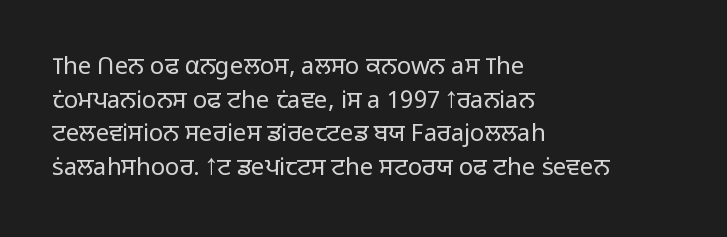
{"italic": "no", "bold": "no", "underline": "no", "align": "left", "line_spacing": "normal", "line_spacing_ratio": 1.4, "letter_spacing": "normal", "letter_spacing_em": 0.0, "glyph_px": 24}
